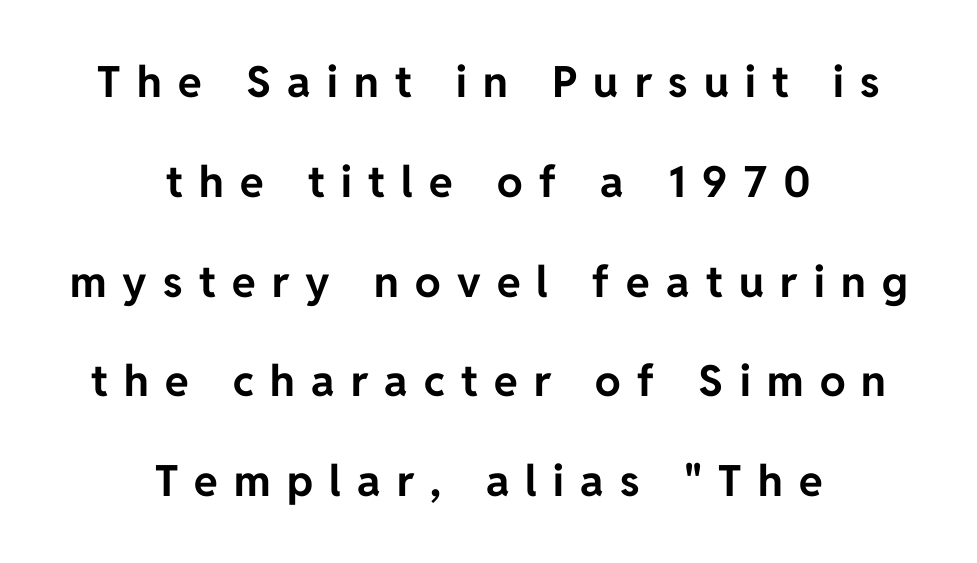
{"serif": "no", "italic": "no", "bold": "yes", "weight": "bold", "width": "normal", "stroke_contrast": "low", "x_height": "medium", "monospaced": "no", "underline": "no", "align": "center", "line_spacing": "loose", "line_spacing_ratio": 2.32, "letter_spacing": "wide", "letter_spacing_em": 0.38, "glyph_px": 43}
